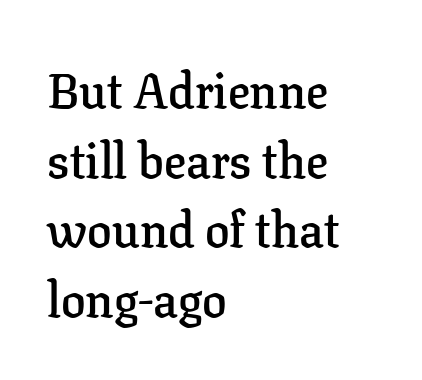
The image shows 49 px semibold serif type, upright; set left-aligned, normal line spacing (1.42x), normal letter spacing, not underlined; low stroke contrast and a medium x-height.
